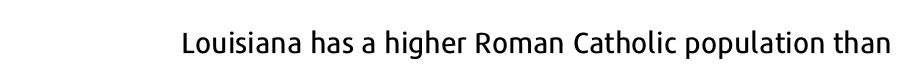
The image shows 29 px sans-serif type, upright; set normal letter spacing, not underlined; low stroke contrast and a medium x-height.
